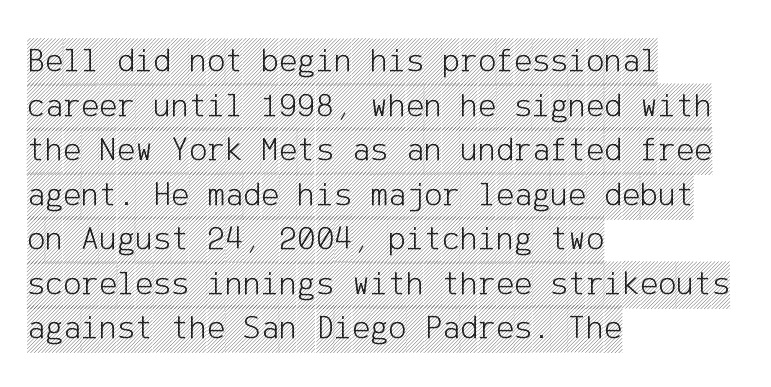
A roman cut, with each character standing at attention. The lines are quadded left. The line-height multiplier appears to be the usual default. Descenders hang freely into open space. Letter spacing: default.
